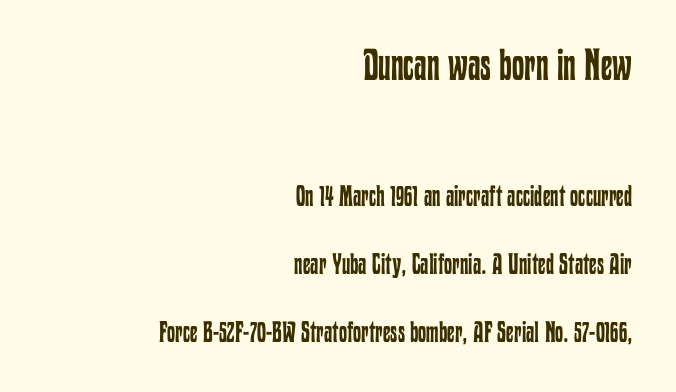
The face used here appears at its bigger size in the upper chunk. The axis of the letterforms is exactly vertical. Does the leading feel generous? Absolutely, it's lavish. These lines are rendered in a variable-pitch font. The typesetter chose a ragged-left arrangement here. Weight: in the light-to-regular range.
